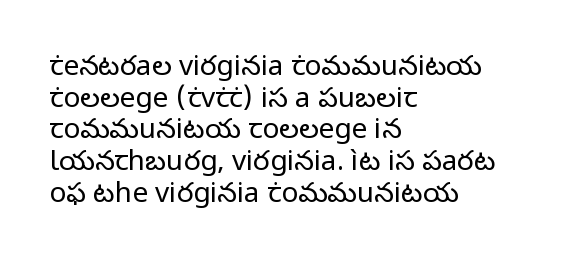
Q: Is the text bold? A: No.
Q: Is the text italic (slanted)? A: No, it is upright.
Q: Is the typeface a serif or a sans-serif typeface? A: Sans-serif.
Q: Is the text underlined? A: No.
Q: How is the paragraph aligned? A: Left-aligned.
Q: Is the spacing between letters normal or unusually wide? A: Normal.
Q: Is the spacing between lines tight, normal or loose? A: Tight.
Q: Width (condensed, normal, or wide)? A: Normal.
Q: Stroke contrast? A: Low.
Q: x-height? A: Medium.
Q: Monospaced? A: No.
